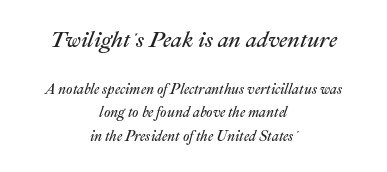
Q: Is the text bold? A: No.
Q: Is the text italic (slanted)? A: Yes, it leans right by about 22 degrees.
Q: Is the text underlined? A: No.
Q: How is the paragraph aligned? A: Centered.
Q: Is the spacing between letters normal or unusually wide? A: Normal.
Q: Is the spacing between lines tight, normal or loose? A: Normal.
Q: Which block of text is set in a larger size, the first (top) or the second (bottom)? A: The first (top) one.
